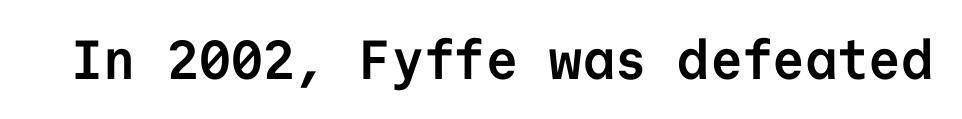
Examine the stroke ends and you'll find no serifs. The letterforms sit shoulder to shoulder at normal distance. A bare baseline throughout the passage. Italic? Not at all — the glyphs are vertical. These words are printed bold, with thick strokes throughout.
